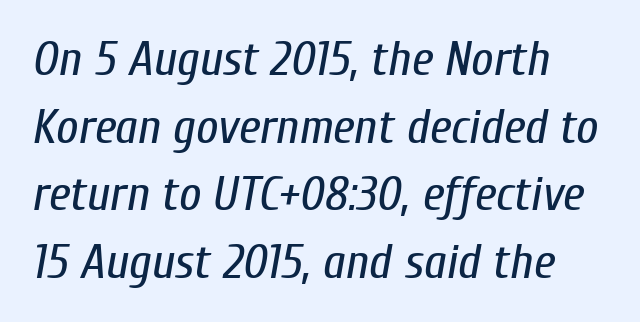
The image shows 49 px regular-weight, condensed type, italic (leaning right); set left-aligned, normal line spacing (1.38x), normal letter spacing, not underlined; low stroke contrast and a medium x-height.
